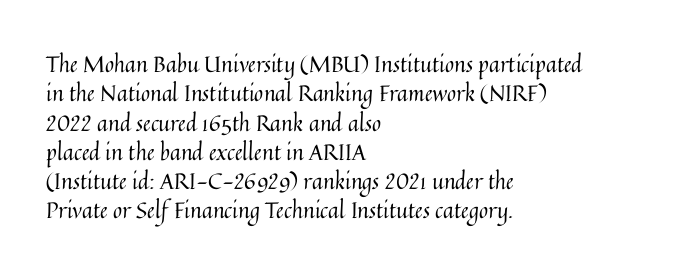
The image shows 22 px text type; set left-aligned, normal line spacing (1.33x), normal letter spacing, not underlined.
